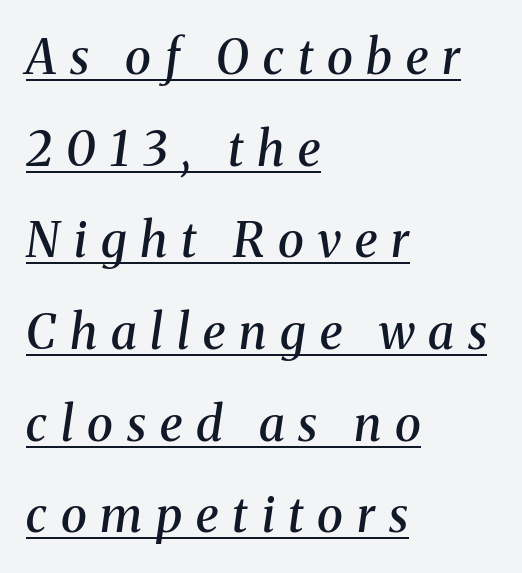
Caption: lettering with a line underneath. Strokes here are thickened, but only to semibold level. Varying glyph widths throughout — classic text-font behaviour. The letters are spread apart with noticeably loose tracking. Is this a sans? No — the strokes have serifs.
